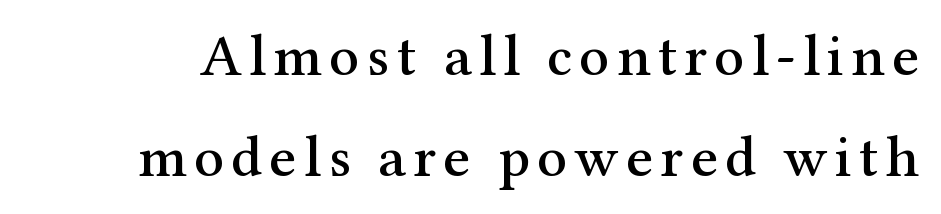
{"serif": "yes", "italic": "no", "width": "normal", "stroke_contrast": "medium", "x_height": "medium", "monospaced": "no", "underline": "no", "line_spacing_ratio": 1.72, "glyph_px": 59}
